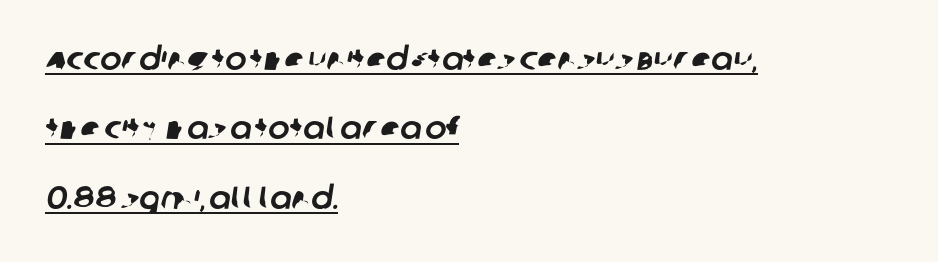
The image shows 32 px sans-serif type; set left-aligned, loose line spacing (2.17x), normal letter spacing, underlined; low stroke contrast and a large x-height.
